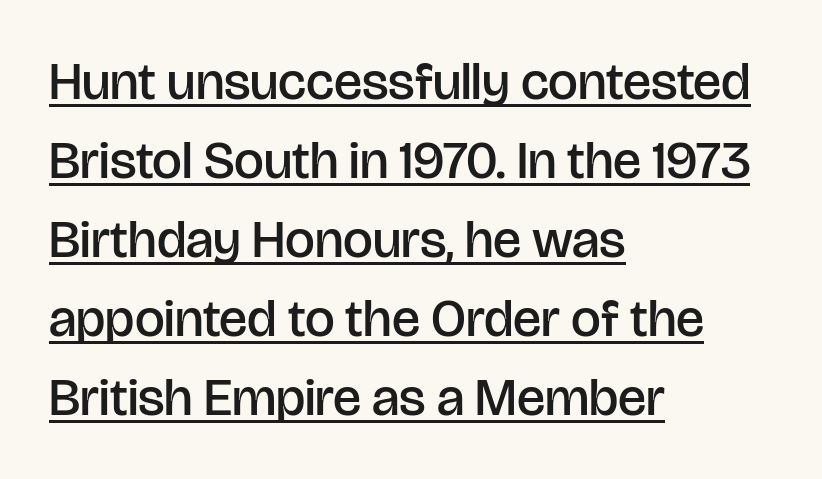
Q: Is the text bold? A: Semi-bold.
Q: Is the text italic (slanted)? A: No, it is upright.
Q: Is the typeface a serif or a sans-serif typeface? A: Sans-serif.
Q: Is the text underlined? A: Yes.
Q: How is the paragraph aligned? A: Left-aligned.
Q: Is the spacing between letters normal or unusually wide? A: Normal.
Q: Is the spacing between lines tight, normal or loose? A: Normal.
Q: Width (condensed, normal, or wide)? A: Normal.
Q: Stroke contrast? A: Low.
Q: x-height? A: Large.
Q: Monospaced? A: No.
